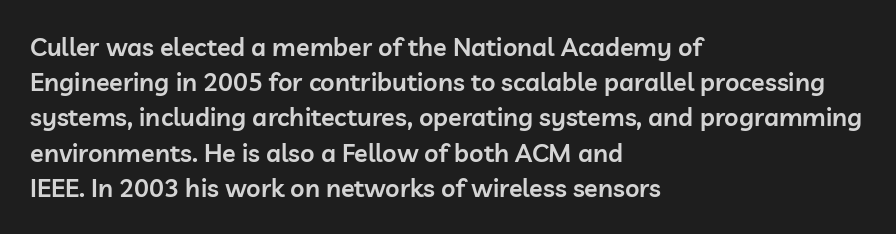
Q: Is the text bold? A: Semi-bold.
Q: Is the text italic (slanted)? A: No, it is upright.
Q: Is the text underlined? A: No.
Q: How is the paragraph aligned? A: Left-aligned.
Q: Is the spacing between letters normal or unusually wide? A: Normal.
Q: Is the spacing between lines tight, normal or loose? A: Normal.
